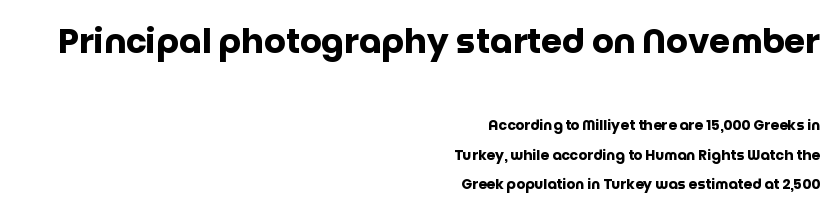
Vertical spacing — loose. Notice how the passage keeps a crisp vertical edge on the right only. Posture: straight, roman, zero tilt. The foot of each line stays bare and open.
